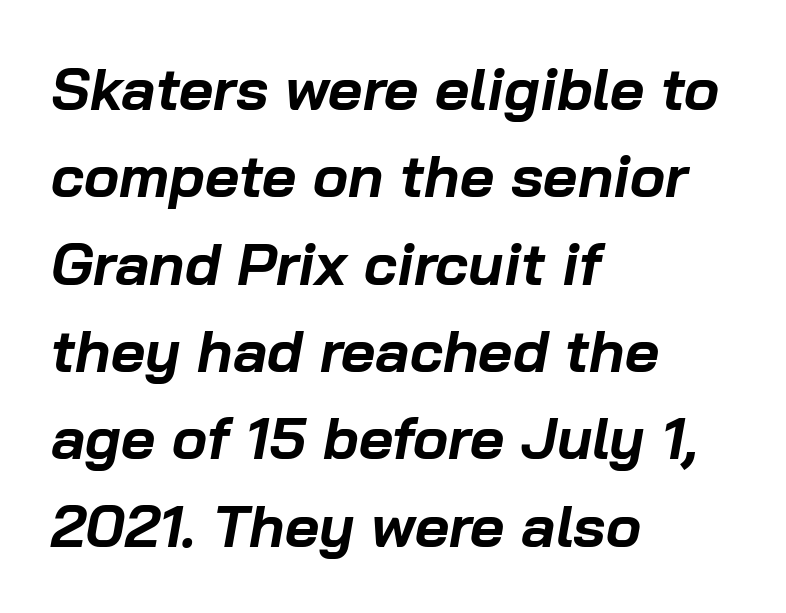
The passage shown is typed in a proportional face where columns would drift. A dark, heavy texture on the line: the type is bold. A typesetter would mark this as italic. This block has exactly the height ordinary leading produces. Caption: standard tracking, unaltered.
